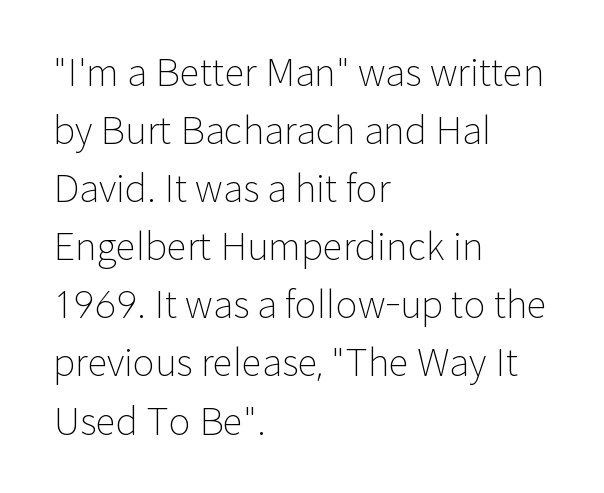
{"serif": "no", "italic": "no", "bold": "no", "weight": "light", "width": "normal", "stroke_contrast": "low", "x_height": "medium", "monospaced": "no", "underline": "no", "align": "left", "line_spacing": "normal", "line_spacing_ratio": 1.57, "letter_spacing": "normal", "letter_spacing_em": 0.0, "glyph_px": 37}
